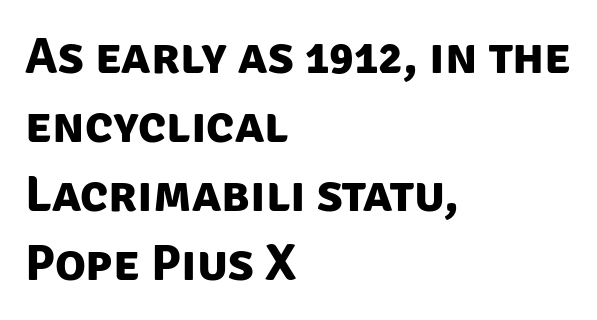
Think of a printed novel: that variable character pitch is what you see here. The passage shown is not underscored anywhere. The letters carry no serifs — their stems end cleanly without finishing strokes. Every letter is thick-stroked: bold, no question. The block of text has a typical density, with ordinary space between rows.
